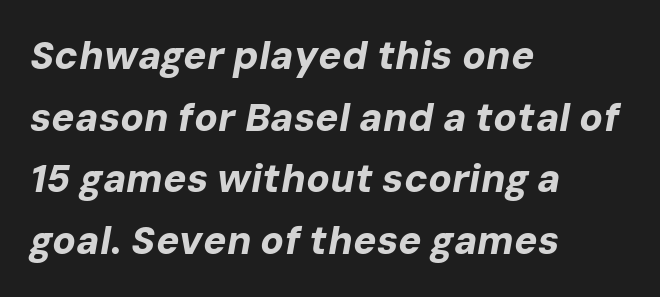
What weight is shown? A full bold with thick strokes. Slanted lettering throughout. Honestly, the letter spacing is just normal — you wouldn't notice it. Varying glyph widths throughout — classic text-font behaviour. Underlining? Definitely not there.
